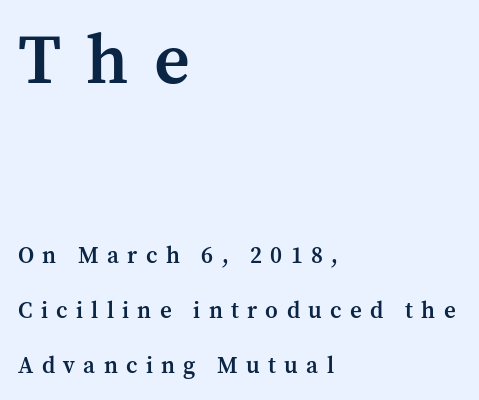
Q: Is the text bold? A: Semi-bold.
Q: Is the text italic (slanted)? A: No, it is upright.
Q: Is the typeface a serif or a sans-serif typeface? A: Serif.
Q: Is the text underlined? A: No.
Q: How is the paragraph aligned? A: Left-aligned.
Q: Is the spacing between letters normal or unusually wide? A: Unusually wide.
Q: Is the spacing between lines tight, normal or loose? A: Loose.
Q: Which block of text is set in a larger size, the first (top) or the second (bottom)? A: The first (top) one.
Q: Width (condensed, normal, or wide)? A: Normal.
Q: Stroke contrast? A: Medium.
Q: x-height? A: Medium.
Q: Monospaced? A: No.
